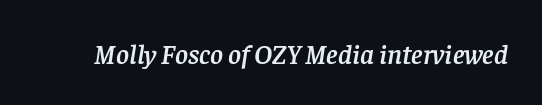
Q: Is the text italic (slanted)? A: Yes, it leans right by about 8 degrees.
Q: Is the typeface a serif or a sans-serif typeface? A: Serif.
Q: Is the text underlined? A: No.
Q: Is the spacing between letters normal or unusually wide? A: Normal.
Q: Width (condensed, normal, or wide)? A: Normal.
Q: Stroke contrast? A: Low.
Q: x-height? A: Large.
Q: Monospaced? A: No.
